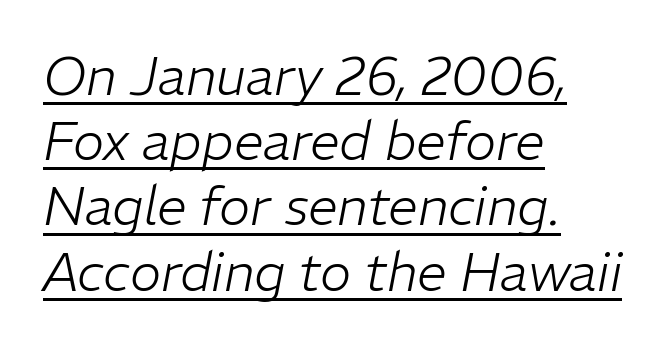
The image shows 53 px light type, italic (leaning right); set left-aligned, line spacing 1.23x, normal letter spacing, underlined; low stroke contrast and a medium x-height.
